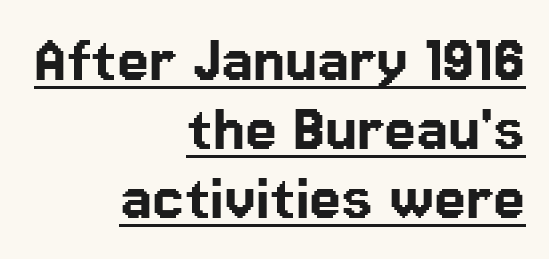
Q: Is the text italic (slanted)? A: No, it is upright.
Q: Is the typeface a serif or a sans-serif typeface? A: Sans-serif.
Q: Is the text underlined? A: Yes.
Q: How is the paragraph aligned? A: Right-aligned.
Q: Is the spacing between letters normal or unusually wide? A: Normal.
Q: Is the spacing between lines tight, normal or loose? A: Tight.
Q: Width (condensed, normal, or wide)? A: Normal.
Q: Stroke contrast? A: Low.
Q: x-height? A: Medium.
Q: Monospaced? A: No.
